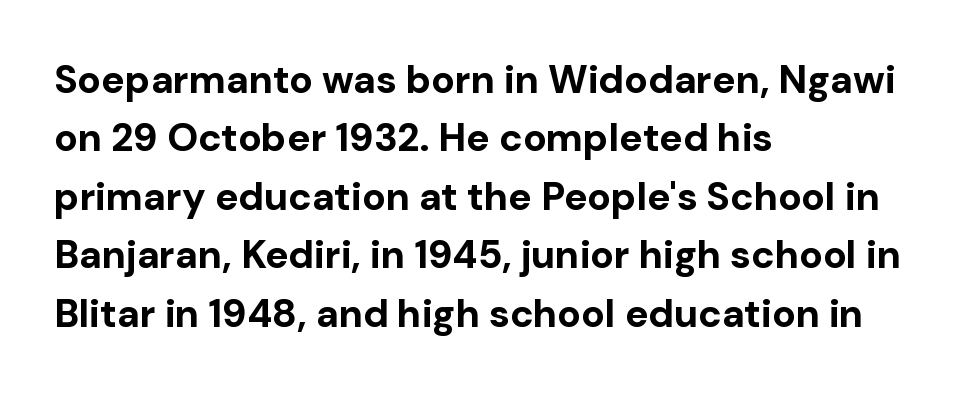
The image shows 39 px bold sans-serif type, upright; set left-aligned, normal line spacing (1.5x), normal letter spacing, not underlined; low stroke contrast and a medium x-height.
